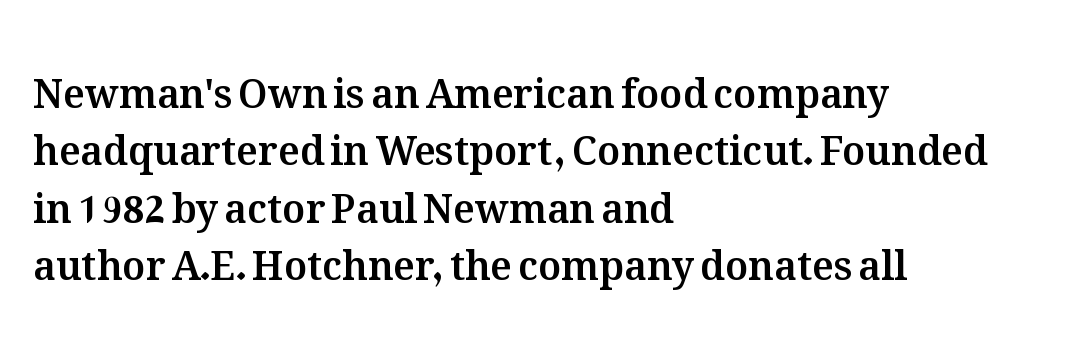
This sample uses plain, unmodified letter spacing. This rendering uses left alignment, leaving the right contour irregular. Characters remain perfectly vertical along every line. Is this a fixed-width face? No — the glyphs have proportional, varying widths. In terms of leading, this rendering sits right in the middle. Type without underlining.
